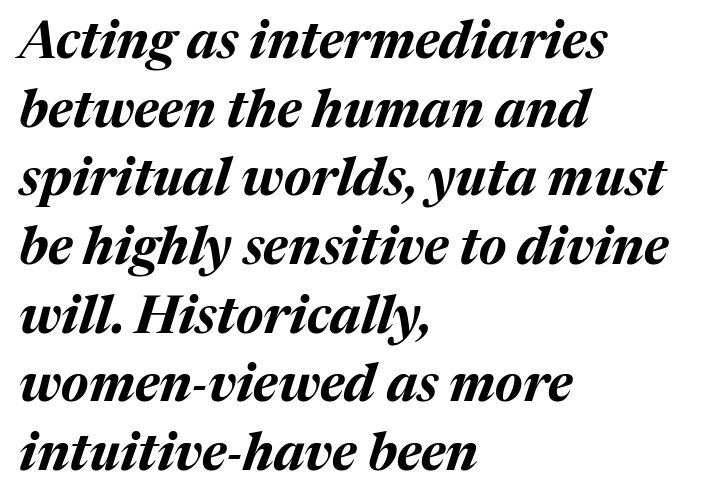
The image shows 52 px bold type, italic (leaning right); set left-aligned, normal line spacing (1.32x), normal letter spacing, not underlined; medium stroke contrast and a medium x-height.
